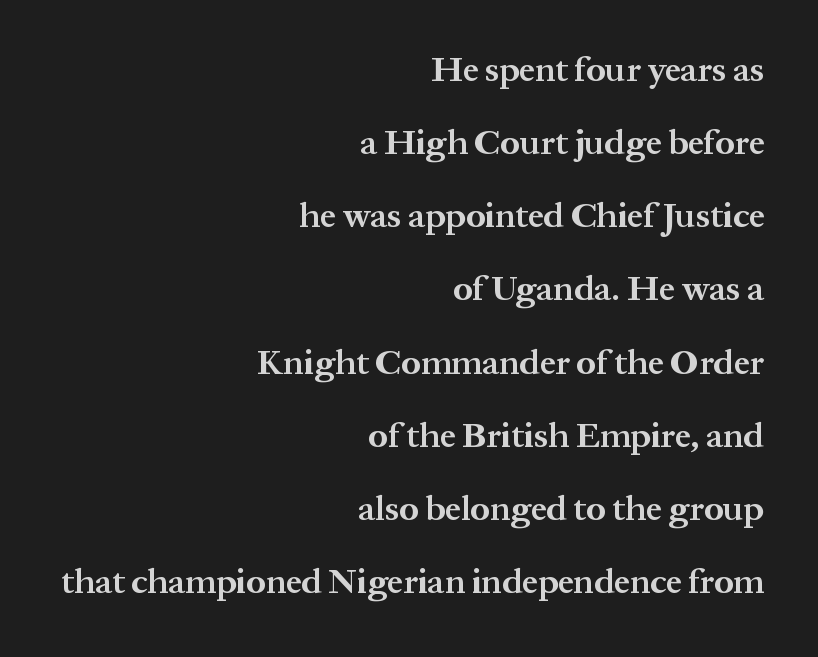
Q: Is the text bold? A: Yes.
Q: Is the text italic (slanted)? A: No, it is upright.
Q: Is the typeface a serif or a sans-serif typeface? A: Serif.
Q: Is the text underlined? A: No.
Q: How is the paragraph aligned? A: Right-aligned.
Q: Is the spacing between letters normal or unusually wide? A: Normal.
Q: Is the spacing between lines tight, normal or loose? A: Loose.
Q: Width (condensed, normal, or wide)? A: Normal.
Q: Stroke contrast? A: Medium.
Q: x-height? A: Medium.
Q: Monospaced? A: No.
